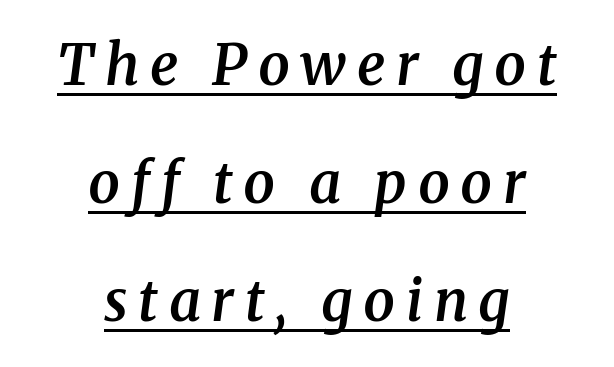
The image shows 56 px semibold serif type, italic (leaning right); set centered, loose line spacing (2.11x), underlined; medium stroke contrast and a medium x-height.
